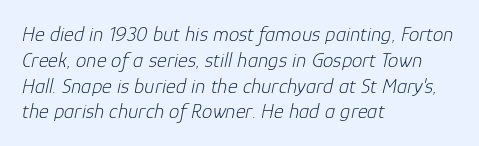
Q: Is the text bold? A: No.
Q: Is the text italic (slanted)? A: Yes, it leans right by about 12 degrees.
Q: Is the text underlined? A: No.
Q: How is the paragraph aligned? A: Left-aligned.
Q: Is the spacing between letters normal or unusually wide? A: Normal.
